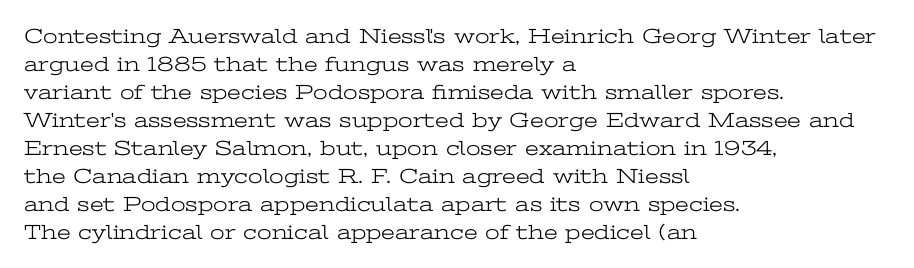
{"italic": "no", "bold": "no", "underline": "no", "align": "left", "line_spacing": "normal", "line_spacing_ratio": 1.33, "letter_spacing": "normal", "letter_spacing_em": 0.0, "glyph_px": 21}
